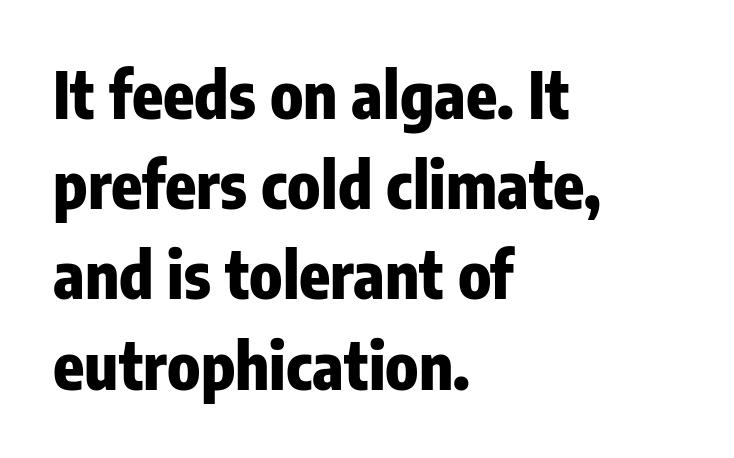
{"serif": "no", "italic": "no", "bold": "yes", "weight": "heavy", "width": "condensed", "stroke_contrast": "low", "x_height": "medium", "monospaced": "no", "underline": "no", "align": "left", "line_spacing": "normal", "line_spacing_ratio": 1.41, "letter_spacing": "normal", "letter_spacing_em": 0.0, "glyph_px": 64}
